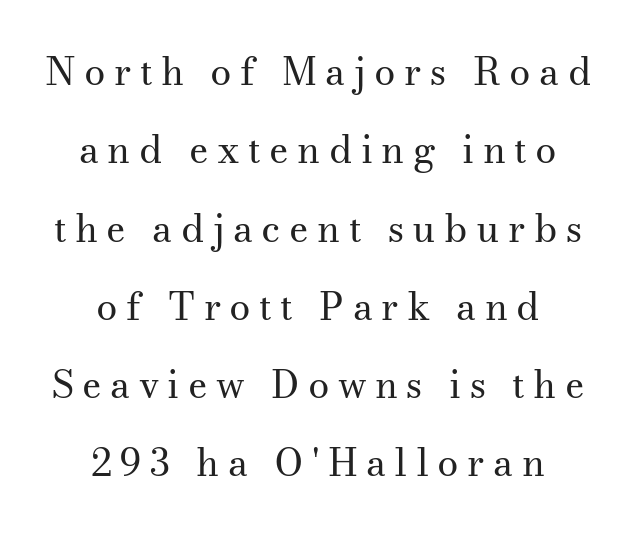
Weight class: somewhere from thin through regular. Designer's note — italics off, roman on. Honestly, the letter spacing is so wide it's the main thing you notice. The paragraph shown floats in the horizontal middle. Serifs: yes, visible at the terminals of the letterforms. Leading: increased.
